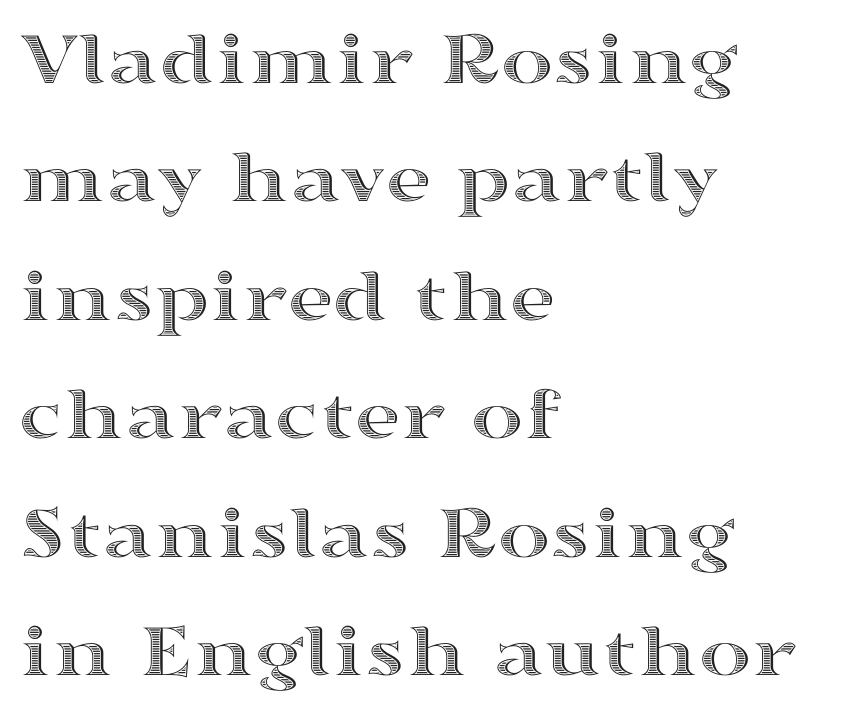
{"italic": "no", "width": "wide", "x_height": "medium", "monospaced": "no", "underline": "no", "align": "left", "line_spacing": "normal", "line_spacing_ratio": 1.5, "letter_spacing": "normal", "letter_spacing_em": 0.0, "glyph_px": 79}
